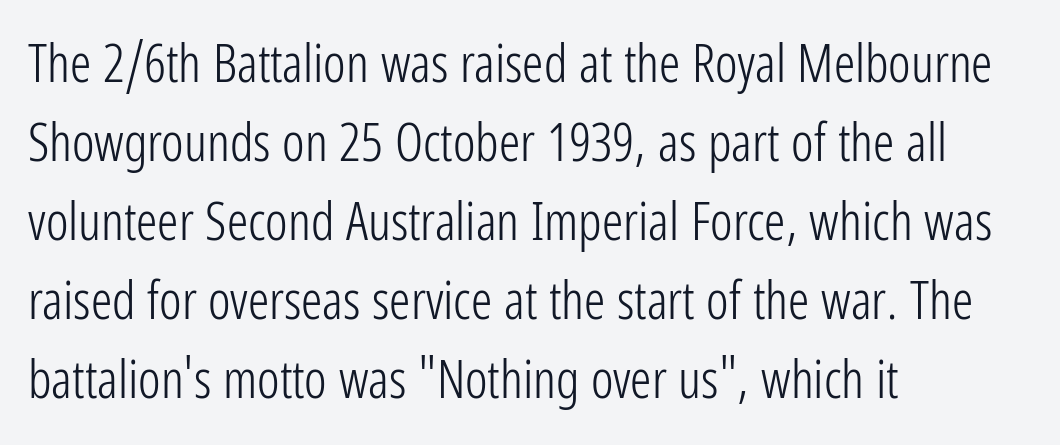
The image shows 53 px light, condensed sans-serif type, upright; set left-aligned, normal line spacing (1.49x), normal letter spacing, not underlined; low stroke contrast and a medium x-height.
